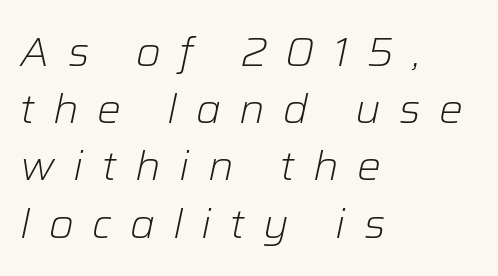
{"italic": "yes", "lean": "right", "slant_degrees": 12, "bold": "no", "weight": "light", "width": "normal", "stroke_contrast": "low", "x_height": "medium", "monospaced": "no", "underline": "no", "align": "left", "line_spacing": "normal", "line_spacing_ratio": 1.43, "letter_spacing": "wide", "letter_spacing_em": 0.46, "glyph_px": 40}
